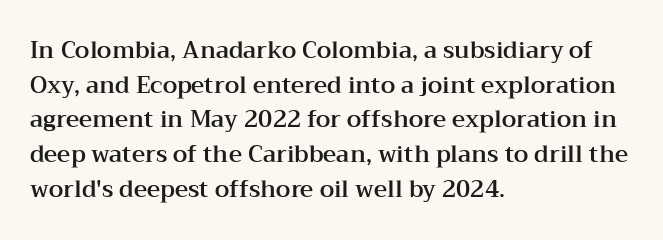
Q: Is the text italic (slanted)? A: No, it is upright.
Q: Is the text underlined? A: No.
Q: How is the paragraph aligned? A: Left-aligned.
Q: Is the spacing between letters normal or unusually wide? A: Normal.
Q: Is the spacing between lines tight, normal or loose? A: Normal.
